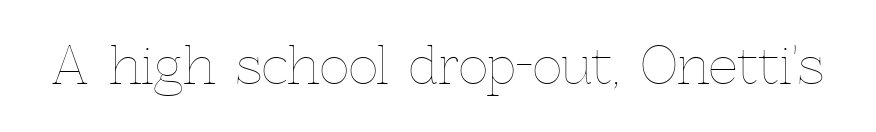
Designer's note — italics off, roman on. These glyphs show unthickened strokes, regular width or finer. This sample uses plain, unmodified letter spacing. Descenders are the only things crossing below the line. Think of a printed novel: that variable character pitch is what you see here.
